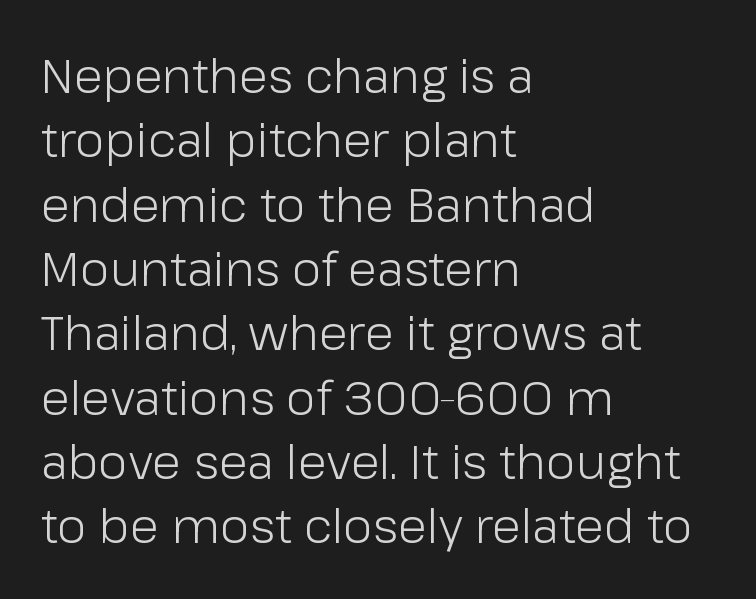
{"serif": "no", "italic": "no", "bold": "no", "weight": "light", "width": "normal", "stroke_contrast": "low", "x_height": "medium", "monospaced": "no", "underline": "no", "align": "left", "line_spacing": "normal", "line_spacing_ratio": 1.34, "letter_spacing": "normal", "letter_spacing_em": 0.0, "glyph_px": 48}
